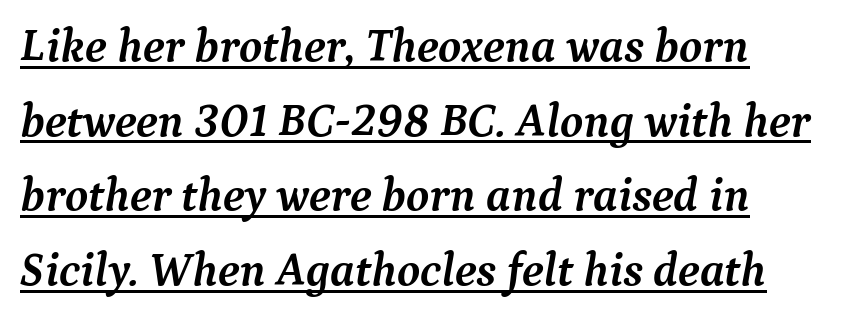
Q: Is the text bold? A: Yes.
Q: Is the text italic (slanted)? A: Yes, it leans right by about 9 degrees.
Q: Is the typeface a serif or a sans-serif typeface? A: Serif.
Q: Is the text underlined? A: Yes.
Q: How is the paragraph aligned? A: Left-aligned.
Q: Is the spacing between letters normal or unusually wide? A: Normal.
Q: Is the spacing between lines tight, normal or loose? A: Normal.
Q: Width (condensed, normal, or wide)? A: Normal.
Q: Stroke contrast? A: Medium.
Q: x-height? A: Medium.
Q: Monospaced? A: No.
